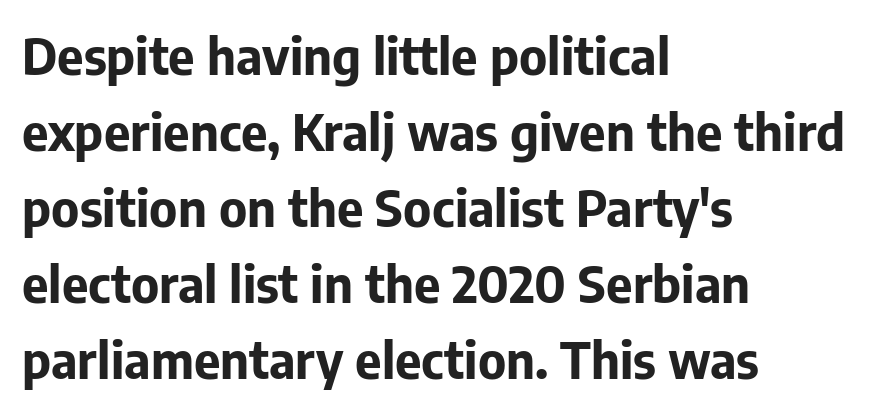
Q: Is the text bold? A: Yes.
Q: Is the text italic (slanted)? A: No, it is upright.
Q: Is the typeface a serif or a sans-serif typeface? A: Sans-serif.
Q: Is the text underlined? A: No.
Q: How is the paragraph aligned? A: Left-aligned.
Q: Is the spacing between letters normal or unusually wide? A: Normal.
Q: Is the spacing between lines tight, normal or loose? A: Normal.
Q: Width (condensed, normal, or wide)? A: Normal.
Q: Stroke contrast? A: Low.
Q: x-height? A: Medium.
Q: Monospaced? A: No.
